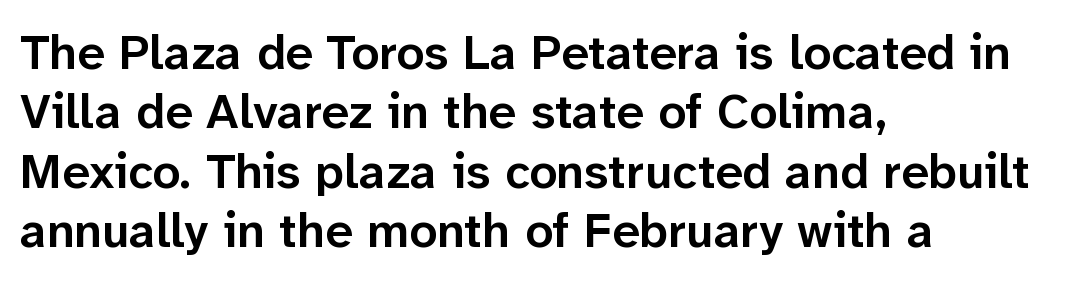
The horizontal fit of the characters is conventional and even. You could not count columns in this text — the font is proportionally spaced. This sample is left-justified, so line endings fall wherever the words run out. The glyphs in this specimen are sans serif. Letters rest on an invisible, unmarked baseline. The typography opts for an upright posture over an oblique one.
